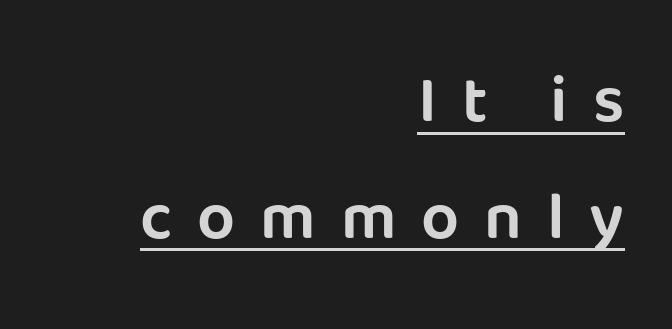
Q: Is the text bold? A: Semi-bold.
Q: Is the text italic (slanted)? A: No, it is upright.
Q: Is the typeface a serif or a sans-serif typeface? A: Sans-serif.
Q: Is the text underlined? A: Yes.
Q: How is the paragraph aligned? A: Right-aligned.
Q: Is the spacing between letters normal or unusually wide? A: Unusually wide.
Q: Width (condensed, normal, or wide)? A: Normal.
Q: Stroke contrast? A: Low.
Q: x-height? A: Large.
Q: Monospaced? A: No.
